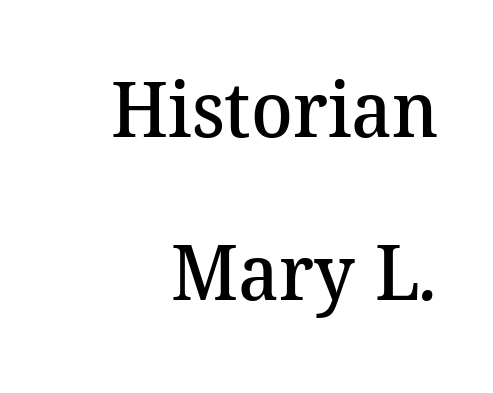
Baseline-to-baseline distance is far greater than the letter height. A fair bit of extra ink — the face is semibold, not bold. This rendering employs a face with finishing strokes, i.e., a serif. Is the letter spacing exaggerated? No — it looks like the ordinary default.
